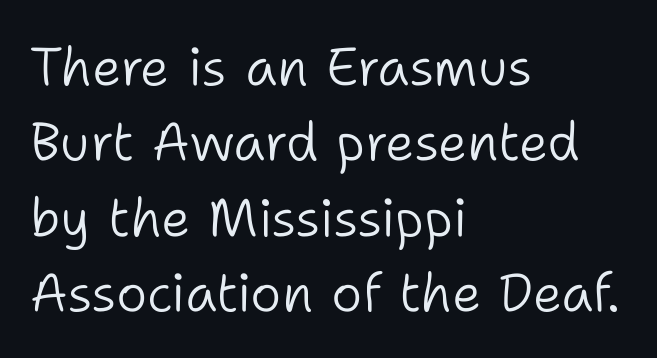
Q: Is the text bold? A: No.
Q: Is the text italic (slanted)? A: No, it is upright.
Q: Is the typeface a serif or a sans-serif typeface? A: Sans-serif.
Q: Is the text underlined? A: No.
Q: How is the paragraph aligned? A: Left-aligned.
Q: Is the spacing between letters normal or unusually wide? A: Normal.
Q: Is the spacing between lines tight, normal or loose? A: Normal.
Q: Width (condensed, normal, or wide)? A: Normal.
Q: Stroke contrast? A: Low.
Q: x-height? A: Medium.
Q: Monospaced? A: No.
